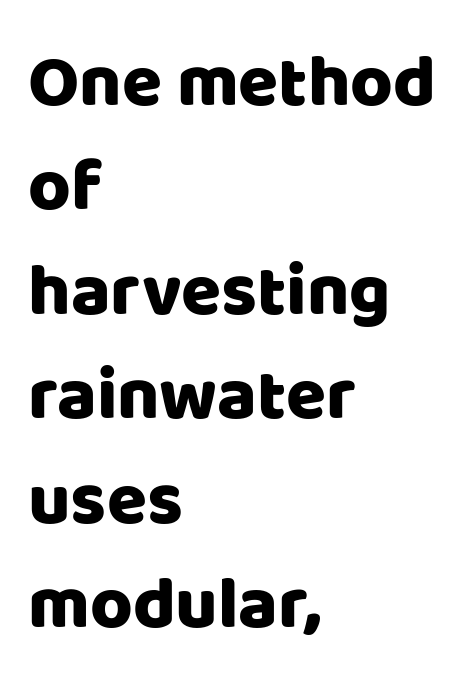
The image shows 73 px sans-serif type, upright; set left-aligned, normal line spacing (1.43x), normal letter spacing, not underlined; low stroke contrast and a large x-height.
